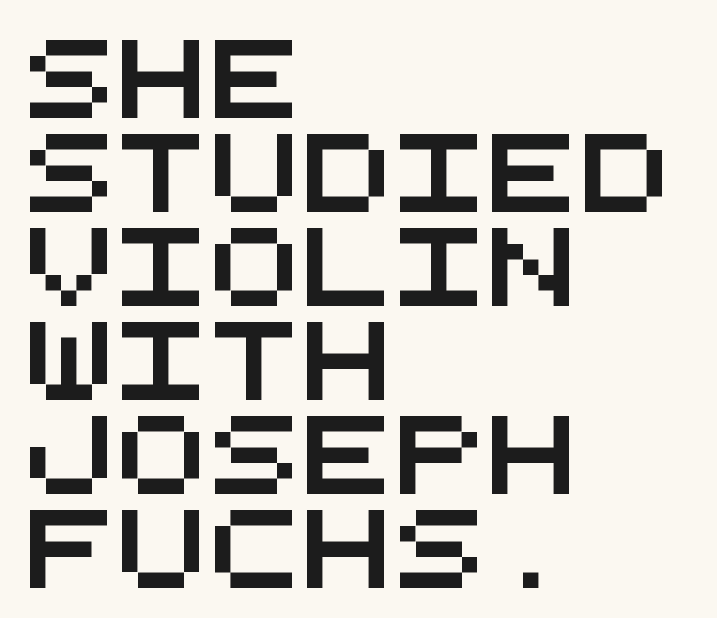
The image shows 77 px wide sans-serif type, monospaced; set left-aligned, line spacing 1.22x, normal letter spacing, not underlined; medium stroke contrast and a large x-height.
